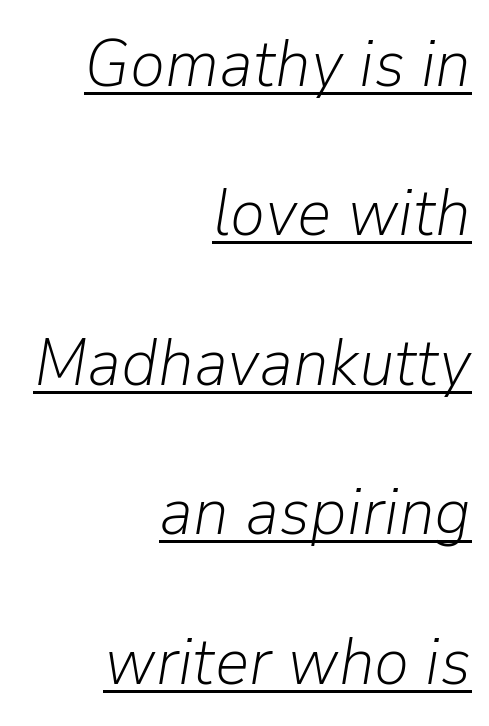
Counters stay open thanks to moderate or lighter strokes. The line-height multiplier appears high, well above default. Italic? Definitely — the glyphs are oblique. Every row of glyphs terminates at an identical x-position on the right. The letterforms sit shoulder to shoulder at normal distance. Honestly, the underline is the first thing you notice here.
